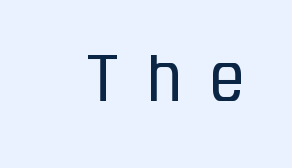
{"serif": "no", "italic": "no", "bold": "no", "weight": "regular", "width": "condensed", "stroke_contrast": "low", "x_height": "large", "monospaced": "no", "underline": "no", "letter_spacing": "wide", "letter_spacing_em": 0.45, "glyph_px": 65}
